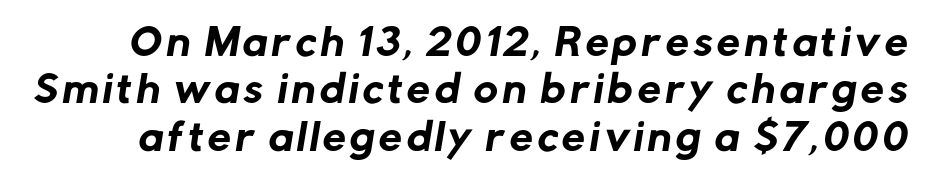
The image shows 37 px sans-serif type; set normal line spacing (1.28x), not underlined; low stroke contrast and a medium x-height.
